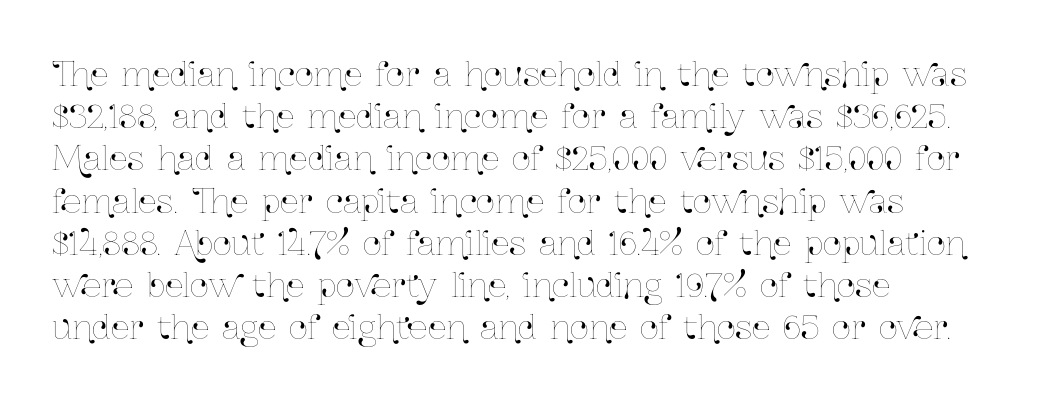
{"italic": "no", "width": "condensed", "stroke_contrast": "low", "x_height": "medium", "monospaced": "no", "underline": "no", "align": "left", "line_spacing": "normal", "line_spacing_ratio": 1.28, "letter_spacing": "normal", "letter_spacing_em": 0.0, "glyph_px": 33}
